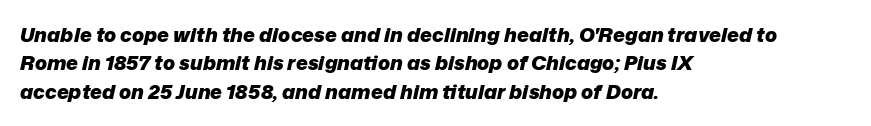
The image shows 20 px bold type, italic (leaning right); set left-aligned, normal line spacing (1.42x), normal letter spacing, not underlined.
